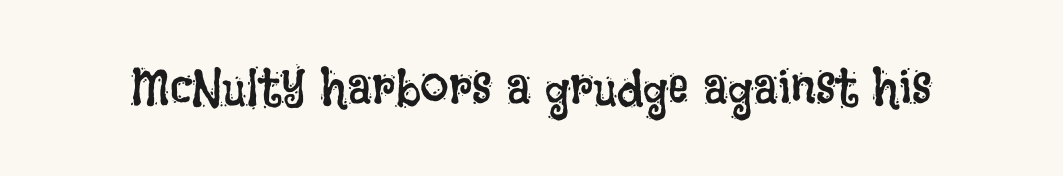
Q: Is the text bold? A: No.
Q: Is the text italic (slanted)? A: No, it is upright.
Q: Is the text underlined? A: No.
Q: Is the spacing between letters normal or unusually wide? A: Normal.
Q: Width (condensed, normal, or wide)? A: Condensed.
Q: Stroke contrast? A: Low.
Q: x-height? A: Large.
Q: Monospaced? A: No.
